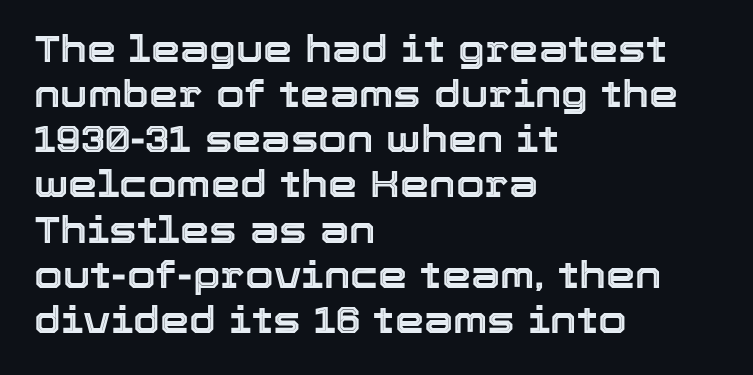
{"italic": "no", "width": "normal", "x_height": "medium", "monospaced": "no", "underline": "no", "align": "left", "line_spacing_ratio": 1.22, "letter_spacing": "normal", "letter_spacing_em": 0.0, "glyph_px": 37}
